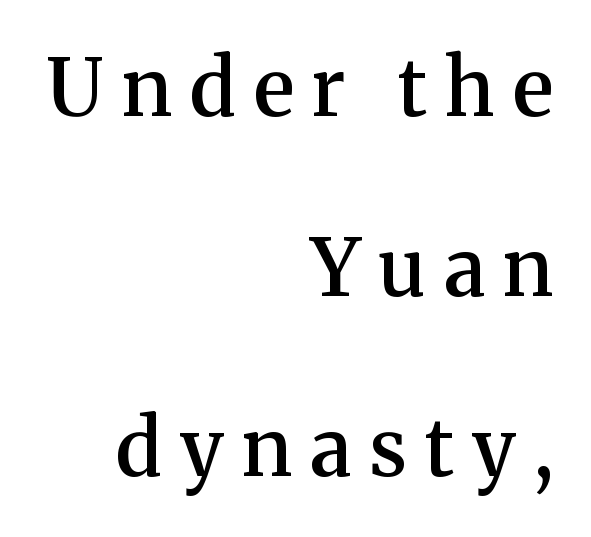
The image shows 79 px semibold serif type, upright; set right-aligned, loose line spacing (2.28x), unusually wide letter spacing (+0.23 em), not underlined; medium stroke contrast and a medium x-height.
